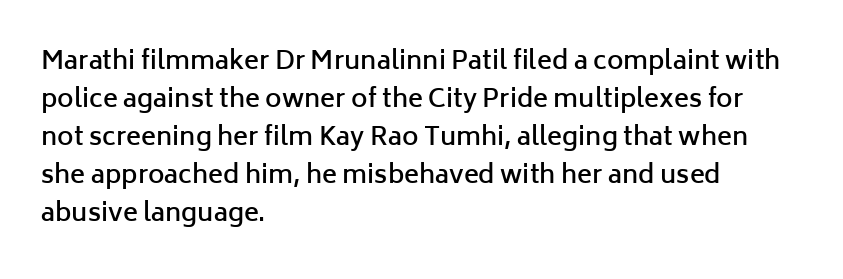
The image shows 25 px text type, upright; set left-aligned, normal line spacing (1.52x), normal letter spacing, not underlined.
